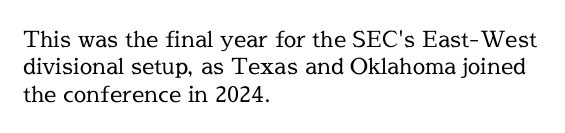
{"italic": "no", "bold": "no", "underline": "no", "align": "left", "line_spacing_ratio": 1.24, "letter_spacing": "normal", "letter_spacing_em": 0.0, "glyph_px": 22}
